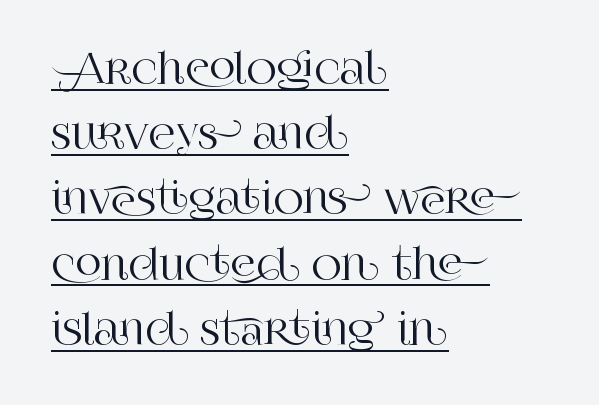
The image shows 41 px serif type, upright; set left-aligned, normal line spacing (1.59x), normal letter spacing, underlined; high stroke contrast and a large x-height.
